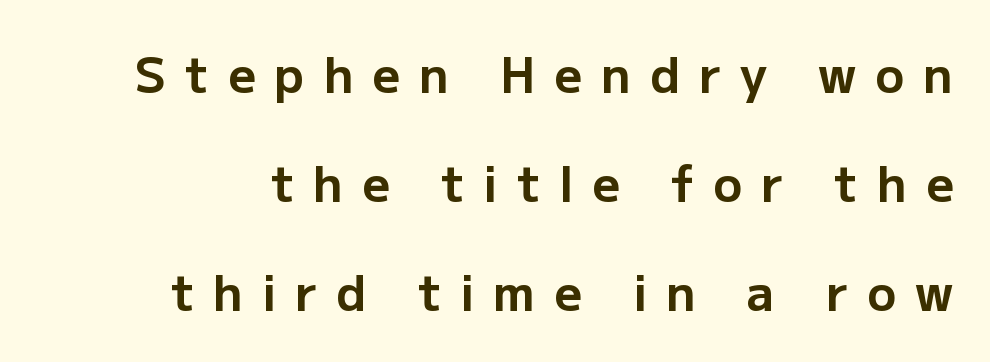
{"serif": "no", "italic": "no", "bold": "yes", "weight": "bold", "width": "normal", "stroke_contrast": "low", "x_height": "medium", "monospaced": "no", "underline": "no", "line_spacing": "loose", "line_spacing_ratio": 2.27, "letter_spacing": "wide", "letter_spacing_em": 0.4, "glyph_px": 48}
